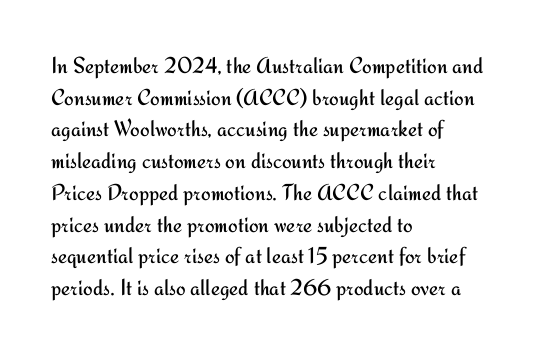
A roman cut, with each character standing at attention. Line spacing here is normal. The text block is weighted toward the left margin, trailing off unevenly rightward. Lines of text with bare space underneath. Nothing unusual about the tracking: characters are spaced as the font intends. A quiet, ordinary-to-light weight characterises the typeface.
